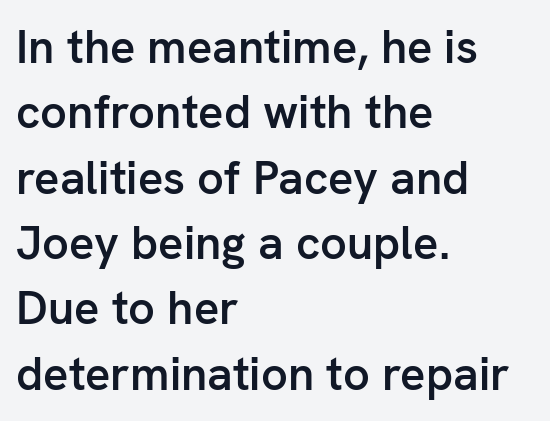
Nothing sits at the stroke ends, so this counts as sans-serif. Leading: standard. In CSS terms this would be text-align: left. Unmarked baselines from the first word to the last.
